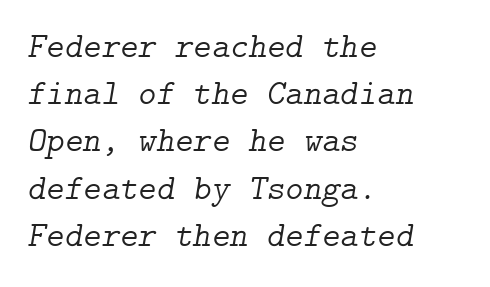
{"serif": "yes", "italic": "yes", "lean": "right", "slant_degrees": 9, "bold": "no", "weight": "light", "width": "normal", "stroke_contrast": "low", "x_height": "medium", "underline": "no", "align": "left", "line_spacing": "normal", "line_spacing_ratio": 1.35, "letter_spacing": "normal", "letter_spacing_em": 0.0, "glyph_px": 35}
